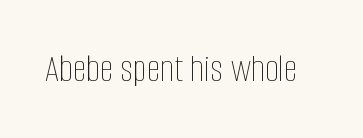
{"italic": "no", "bold": "no", "weight": "thin", "width": "condensed", "stroke_contrast": "low", "x_height": "large", "monospaced": "no", "underline": "no", "letter_spacing": "normal", "letter_spacing_em": 0.0, "glyph_px": 39}
